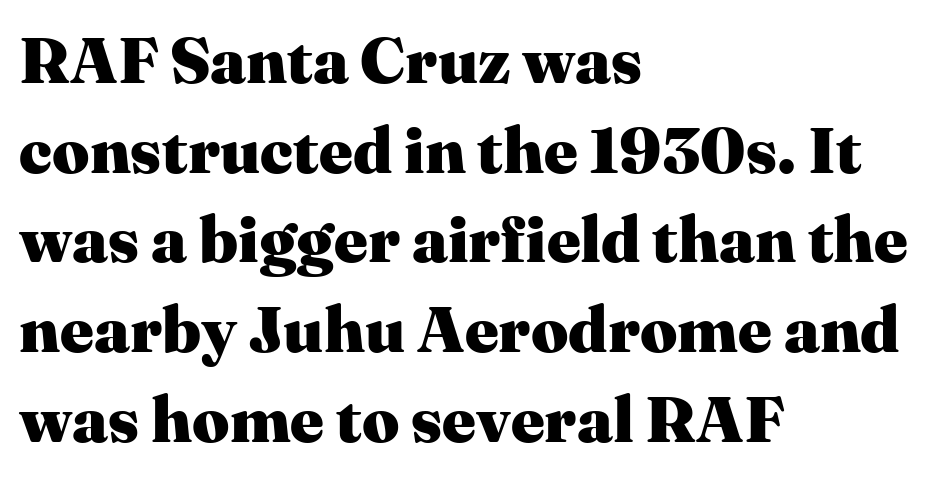
{"serif": "yes", "italic": "no", "bold": "yes", "weight": "heavy", "width": "normal", "stroke_contrast": "medium", "x_height": "medium", "monospaced": "no", "underline": "no", "align": "left", "line_spacing": "normal", "line_spacing_ratio": 1.38, "letter_spacing": "normal", "letter_spacing_em": 0.0, "glyph_px": 65}
